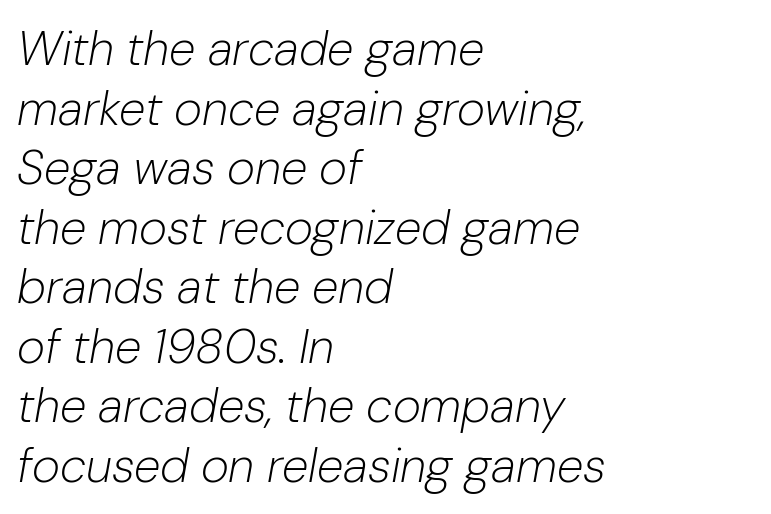
The image shows 48 px light type, italic (leaning right); set left-aligned, line spacing 1.24x, normal letter spacing, not underlined; low stroke contrast and a medium x-height.
